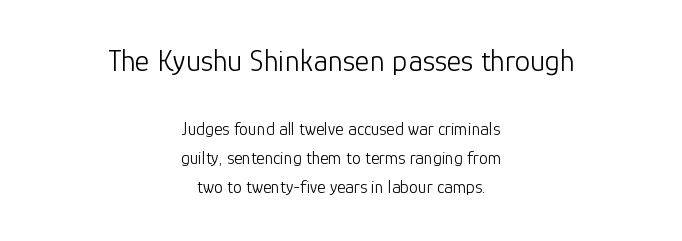
{"serif": "no", "italic": "no", "bold": "no", "weight": "light", "width": "normal", "stroke_contrast": "low", "x_height": "medium", "monospaced": "no", "underline": "no", "align": "center", "line_spacing": "normal", "line_spacing_ratio": 1.62, "letter_spacing": "normal", "letter_spacing_em": 0.0, "larger_block": "first", "size_ratio": 1.72, "glyph_px": 31}
